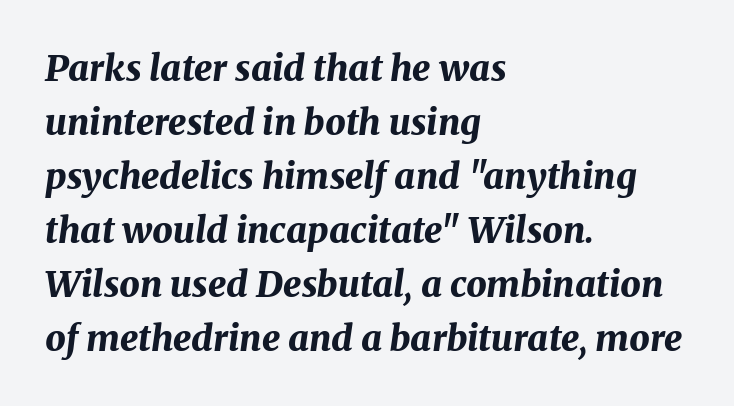
Q: Is the text bold? A: Yes.
Q: Is the text italic (slanted)? A: Yes, it leans right by about 8 degrees.
Q: Is the text underlined? A: No.
Q: How is the paragraph aligned? A: Left-aligned.
Q: Is the spacing between letters normal or unusually wide? A: Normal.
Q: Is the spacing between lines tight, normal or loose? A: Normal.
Q: Width (condensed, normal, or wide)? A: Normal.
Q: Stroke contrast? A: Medium.
Q: x-height? A: Medium.
Q: Monospaced? A: No.
